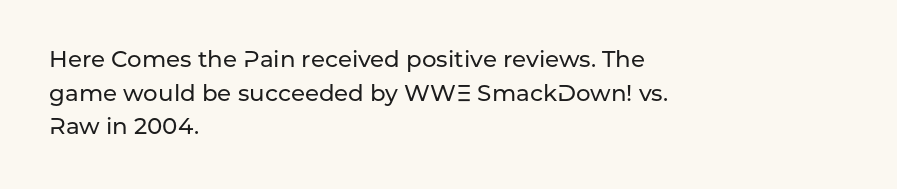
Notice how the passage keeps a crisp vertical edge on the left only. Ascenders rise straight up at ninety degrees. The passage shown is not underscored anywhere. Tracking value appears to be zero — textbook default spacing.
